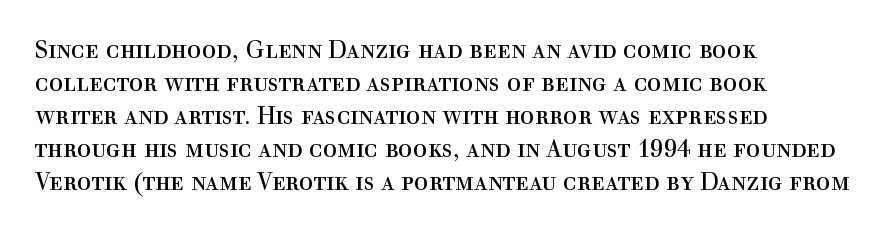
The image shows 24 px text type, upright; set left-aligned, normal line spacing (1.37x), normal letter spacing, not underlined.
